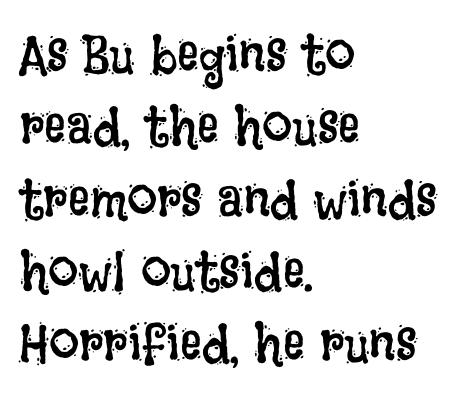
The image shows 54 px regular-weight, condensed type, upright; set left-aligned, normal line spacing (1.34x), normal letter spacing, not underlined; low stroke contrast and a large x-height.
